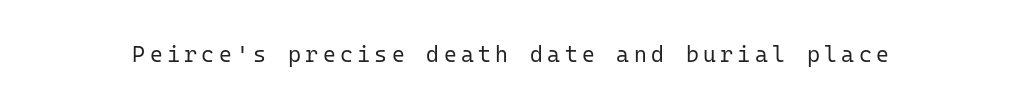
Q: Is the text bold? A: No.
Q: Is the text italic (slanted)? A: No, it is upright.
Q: Is the text underlined? A: No.
Q: Is the spacing between letters normal or unusually wide? A: Unusually wide.
